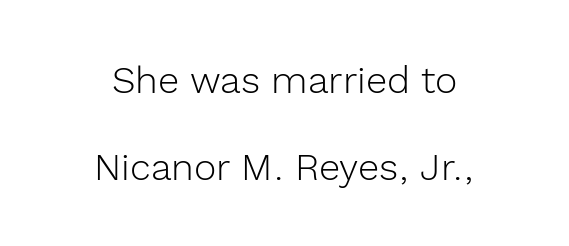
{"serif": "no", "italic": "no", "bold": "no", "weight": "light", "width": "normal", "x_height": "medium", "monospaced": "no", "underline": "no", "align": "center", "line_spacing": "loose", "line_spacing_ratio": 2.3, "letter_spacing": "normal", "letter_spacing_em": 0.0, "glyph_px": 38}
